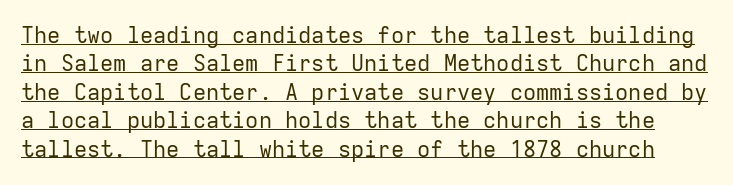
{"italic": "no", "bold": "no", "underline": "yes", "line_spacing": "normal", "line_spacing_ratio": 1.29, "letter_spacing": "normal", "letter_spacing_em": 0.0, "glyph_px": 22}
